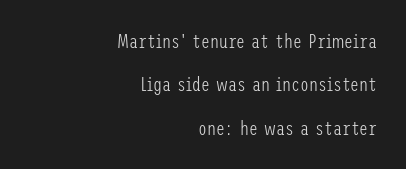
The image shows 20 px text type, upright; set right-aligned, loose line spacing (2.17x), normal letter spacing, not underlined.
